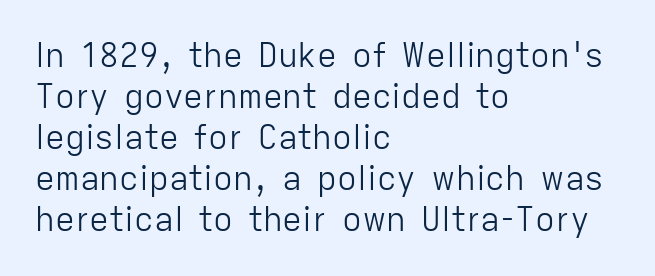
Q: Is the text bold? A: No.
Q: Is the text italic (slanted)? A: No, it is upright.
Q: Is the typeface a serif or a sans-serif typeface? A: Sans-serif.
Q: Is the text underlined? A: No.
Q: How is the paragraph aligned? A: Left-aligned.
Q: Is the spacing between letters normal or unusually wide? A: Normal.
Q: Width (condensed, normal, or wide)? A: Normal.
Q: Stroke contrast? A: Low.
Q: x-height? A: Medium.
Q: Monospaced? A: No.
